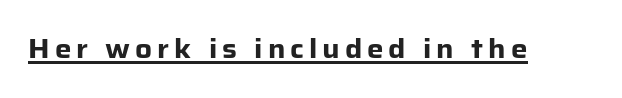
The font's upright variant was chosen for this text. Heavy-handed strokes throughout: this text is bold. Each line of the rendering has a horizontal stroke beneath the glyphs.
